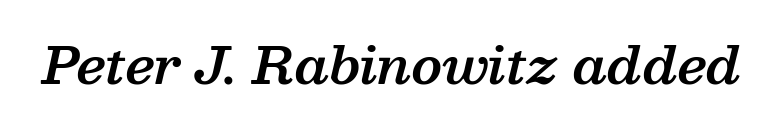
The image shows 51 px semibold serif type, italic (leaning right); set normal letter spacing, not underlined; medium stroke contrast and a medium x-height.
